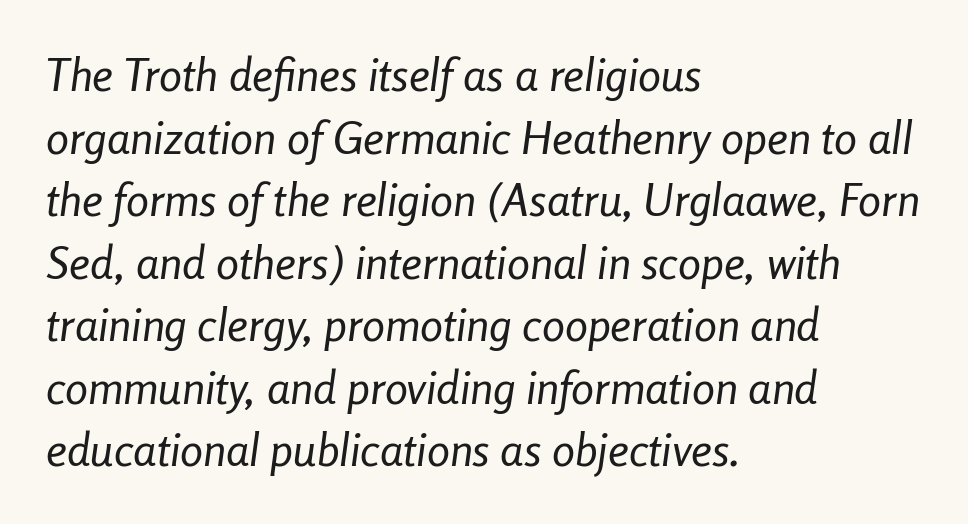
Q: Is the text bold? A: No.
Q: Is the text italic (slanted)? A: Yes, it leans right by about 8 degrees.
Q: Is the text underlined? A: No.
Q: How is the paragraph aligned? A: Left-aligned.
Q: Is the spacing between letters normal or unusually wide? A: Normal.
Q: Is the spacing between lines tight, normal or loose? A: Normal.
Q: Width (condensed, normal, or wide)? A: Condensed.
Q: Stroke contrast? A: Low.
Q: x-height? A: Medium.
Q: Monospaced? A: No.
